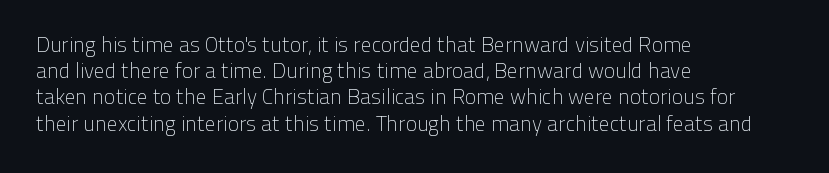
{"italic": "no", "bold": "no", "underline": "no", "align": "left", "line_spacing": "normal", "line_spacing_ratio": 1.25, "letter_spacing": "normal", "letter_spacing_em": 0.0, "glyph_px": 21}
